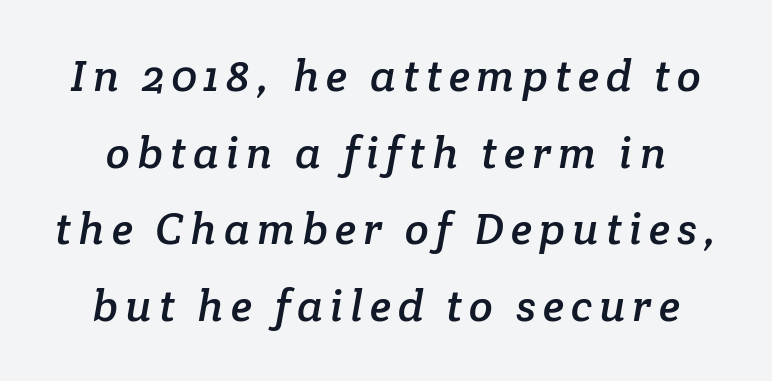
The image shows 44 px serif type; set line spacing 1.74x, not underlined; low stroke contrast and a medium x-height.
